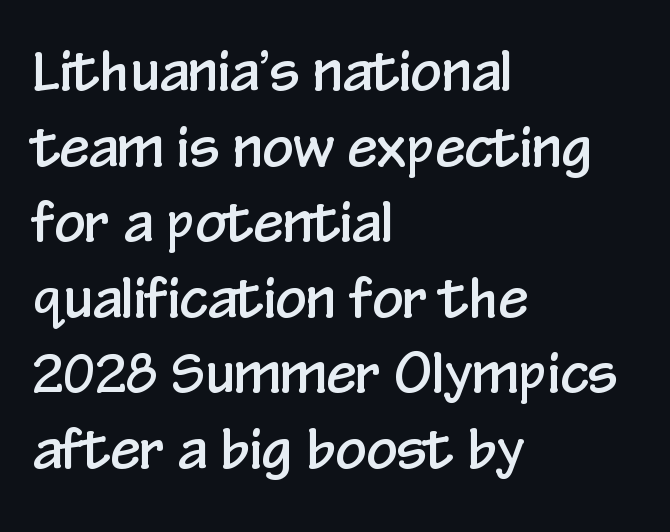
{"serif": "no", "italic": "no", "width": "condensed", "stroke_contrast": "low", "x_height": "medium", "monospaced": "no", "underline": "no", "align": "left", "line_spacing": "normal", "line_spacing_ratio": 1.4, "letter_spacing": "normal", "letter_spacing_em": 0.0, "glyph_px": 54}
